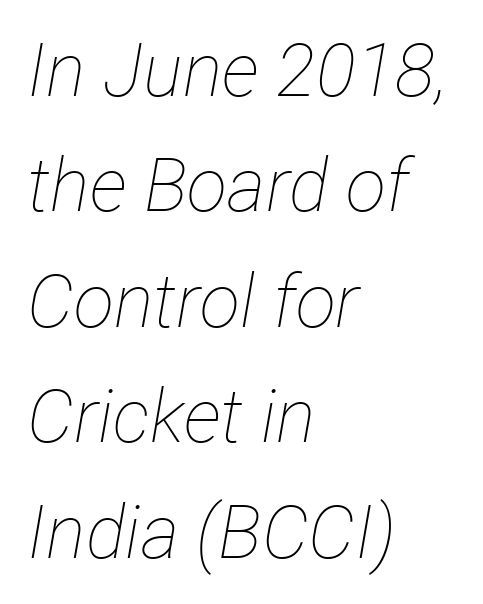
Beneath every word, the page is bare. Varying glyph widths throughout — classic text-font behaviour. What stands out about the letter spacing? Nothing — it is the standard amount. Would a proofreader flag this as italicized? Yes. Notice how descenders clear the ascenders below comfortably — that's standard leading. Heft: none added — not bold.
